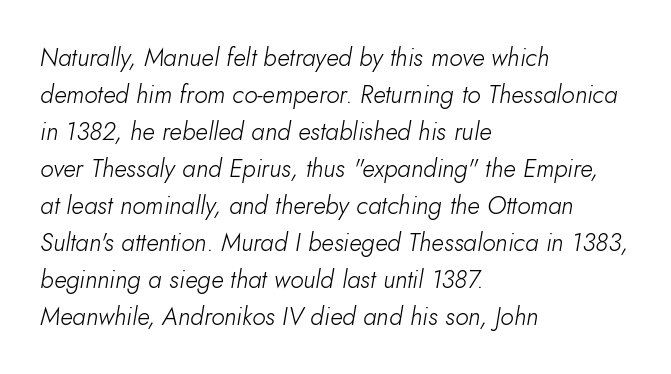
Q: Is the text bold? A: No.
Q: Is the text italic (slanted)? A: Yes, it leans right by about 10 degrees.
Q: Is the text underlined? A: No.
Q: How is the paragraph aligned? A: Left-aligned.
Q: Is the spacing between letters normal or unusually wide? A: Normal.
Q: Is the spacing between lines tight, normal or loose? A: Normal.
